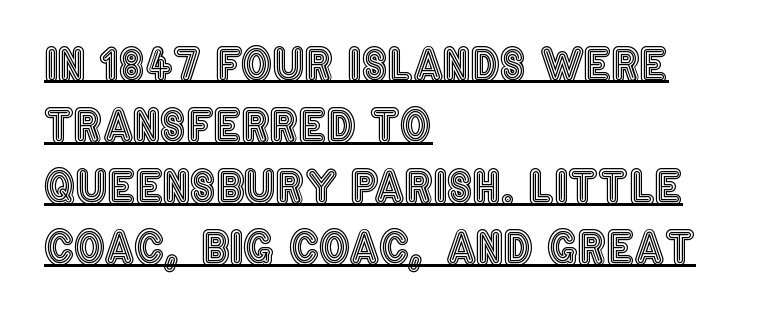
{"italic": "no", "width": "condensed", "x_height": "large", "monospaced": "no", "underline": "yes", "align": "left", "line_spacing": "normal", "line_spacing_ratio": 1.39, "letter_spacing": "normal", "letter_spacing_em": 0.0, "glyph_px": 44}
